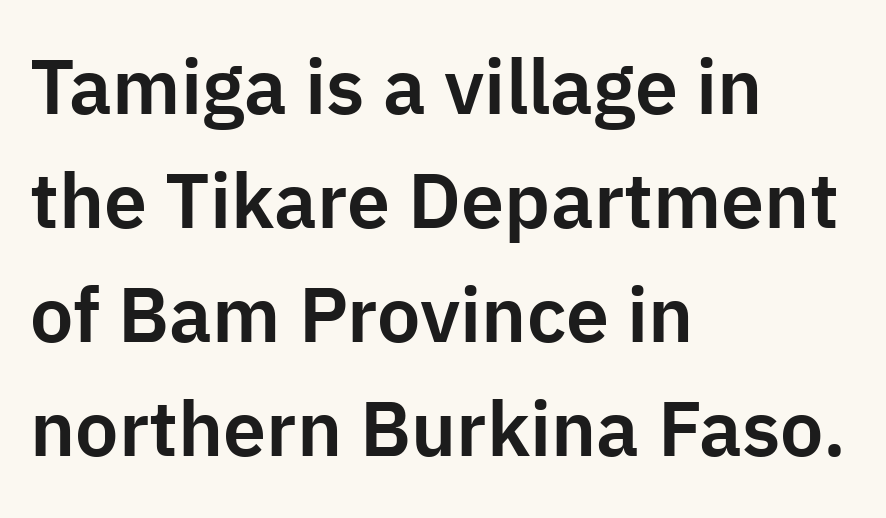
Every character sits straight up, as roman type does. Leading: standard. A classic flush-left, rag-right setting is used for this passage. No feet cap the strokes, marking this as sans-serif type. The letters sit at their default tracking, neither squeezed nor spread.
